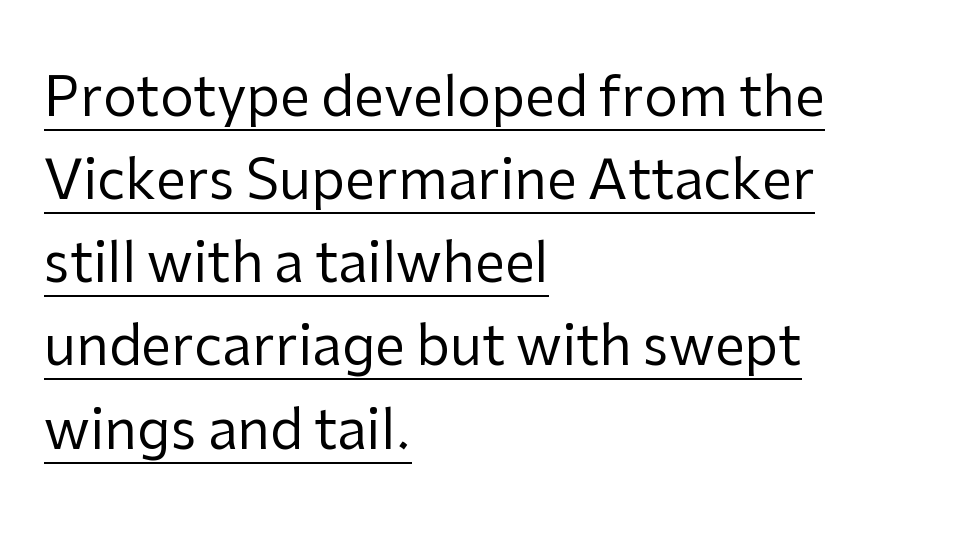
The image shows 54 px regular-weight sans-serif type, upright; set left-aligned, normal line spacing (1.54x), normal letter spacing, underlined; low stroke contrast and a medium x-height.
